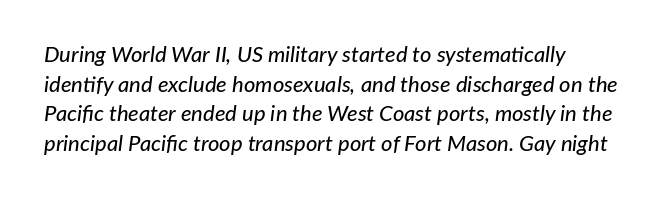
{"italic": "yes", "lean": "right", "slant_degrees": 7, "underline": "no", "align": "left", "line_spacing": "normal", "line_spacing_ratio": 1.35, "letter_spacing": "normal", "letter_spacing_em": 0.0, "glyph_px": 22}
